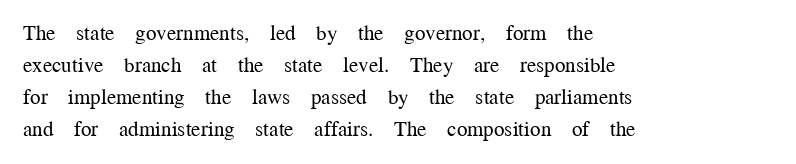
Vertical strokes here are truly vertical. The paragraph has a hard left edge and a soft right edge. The rendering uses a moderate line-height, typical for paragraphs. The cut favours lightness, reaching ordinary text weight at its darkest.
